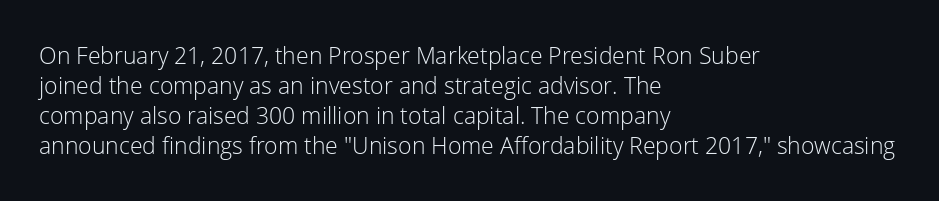
{"italic": "no", "bold": "no", "underline": "no", "align": "left", "line_spacing": "normal", "line_spacing_ratio": 1.31, "letter_spacing": "normal", "letter_spacing_em": 0.0, "glyph_px": 23}
